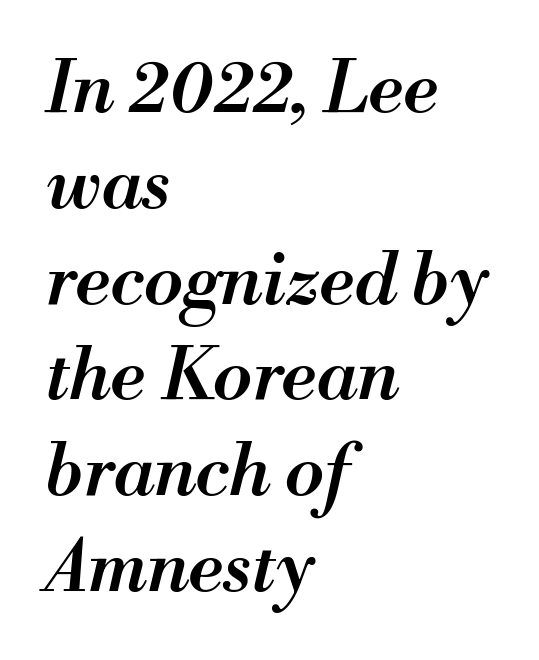
Q: Is the text bold? A: Semi-bold.
Q: Is the text italic (slanted)? A: Yes, it leans right by about 13 degrees.
Q: Is the text underlined? A: No.
Q: How is the paragraph aligned? A: Left-aligned.
Q: Is the spacing between letters normal or unusually wide? A: Normal.
Q: Is the spacing between lines tight, normal or loose? A: Normal.
Q: Width (condensed, normal, or wide)? A: Normal.
Q: Stroke contrast? A: Medium.
Q: x-height? A: Small.
Q: Monospaced? A: No.
